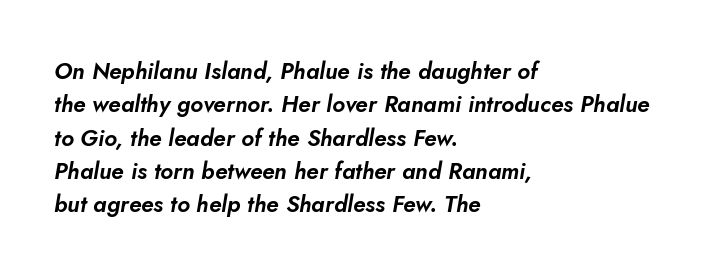
Nobody drew a line under any word here. Left-aligned paragraph, ragged on the right. In terms of leading, this rendering sits right in the middle. The passage shown leans; its letterforms are oblique. Each word holds together tightly as a unit, with standard inter-letter gaps.
